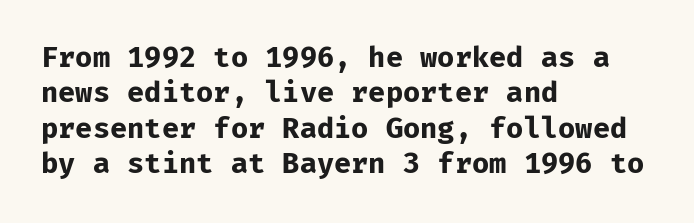
The image shows 28 px bold sans-serif type, upright, monospaced; set left-aligned, normal line spacing (1.26x), normal letter spacing, not underlined; low stroke contrast and a medium x-height.
